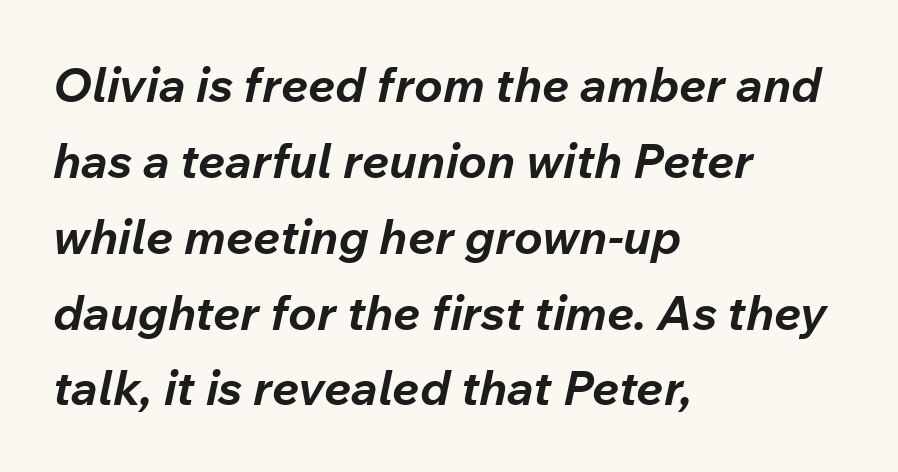
Q: Is the text bold? A: Yes.
Q: Is the text italic (slanted)? A: Yes, it leans right by about 12 degrees.
Q: Is the text underlined? A: No.
Q: How is the paragraph aligned? A: Left-aligned.
Q: Is the spacing between letters normal or unusually wide? A: Normal.
Q: Is the spacing between lines tight, normal or loose? A: Normal.
Q: Width (condensed, normal, or wide)? A: Normal.
Q: Stroke contrast? A: Low.
Q: x-height? A: Medium.
Q: Monospaced? A: No.
